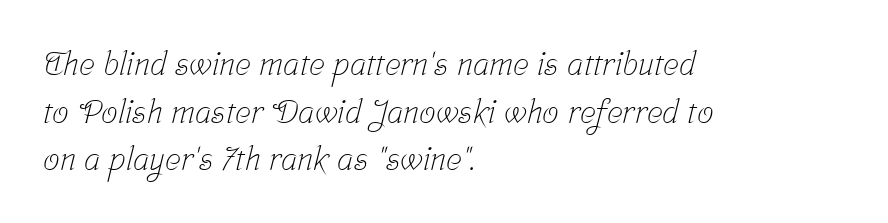
A clean baseline with only descenders dipping below it. Does the type have serifs? Yes, each stem ends in a small foot. These lines are set flush left with a ragged right edge. These glyphs show unthickened strokes, regular width or finer. Leading matches the norm, producing a regular column.
